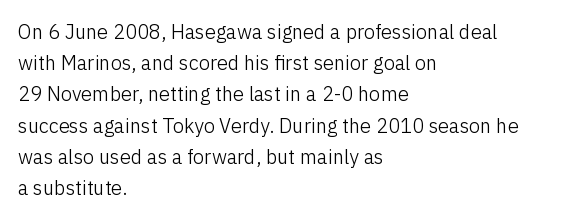
Between one letter and the next there's only the usual sliver of space. Letters rest on an invisible, unmarked baseline. Does the copy run flush right? No — it runs flush left. Nothing heavy about these letters — not bold at all.
